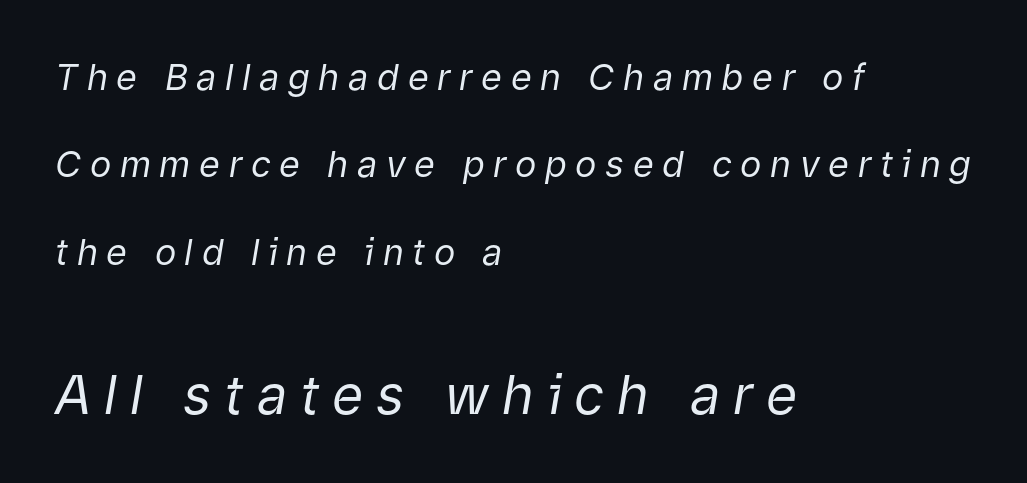
The image shows 54 px regular-weight type, italic (leaning right); set left-aligned, loose line spacing (2.43x), unusually wide letter spacing (+0.24 em), not underlined; the second (bottom) block is 1.5x larger; low stroke contrast and a medium x-height.
